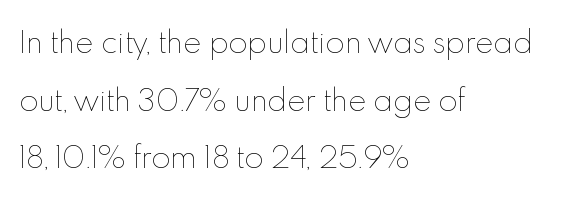
This is not heavy type; no bold has been used. The space beneath each line is pristine and unruled. The passage shown is typed in a proportional face where columns would drift. Honestly, the letter spacing is just normal — you wouldn't notice it. Every row of glyphs begins at an identical x-position on the left.
